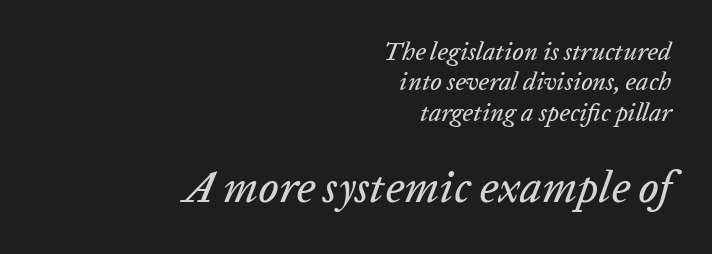
Q: Is the text italic (slanted)? A: Yes, it leans right by about 20 degrees.
Q: Is the text underlined? A: No.
Q: How is the paragraph aligned? A: Right-aligned.
Q: Is the spacing between letters normal or unusually wide? A: Normal.
Q: Which block of text is set in a larger size, the first (top) or the second (bottom)? A: The second (bottom) one.
Q: Width (condensed, normal, or wide)? A: Normal.
Q: Stroke contrast? A: Low.
Q: x-height? A: Medium.
Q: Monospaced? A: No.
